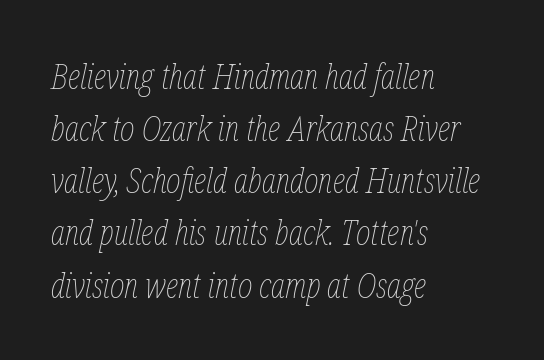
Q: Is the text bold? A: No.
Q: Is the text italic (slanted)? A: Yes, it leans right by about 12 degrees.
Q: Is the text underlined? A: No.
Q: How is the paragraph aligned? A: Left-aligned.
Q: Is the spacing between letters normal or unusually wide? A: Normal.
Q: Is the spacing between lines tight, normal or loose? A: Normal.
Q: Width (condensed, normal, or wide)? A: Condensed.
Q: Stroke contrast? A: Low.
Q: x-height? A: Medium.
Q: Monospaced? A: No.
